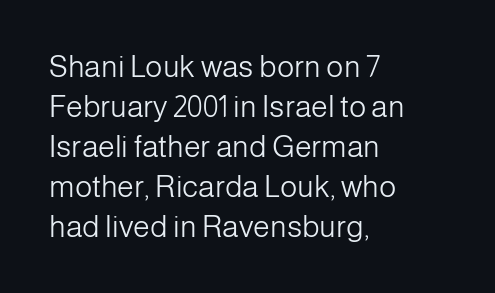
{"serif": "no", "italic": "no", "bold": "no", "weight": "light", "width": "normal", "stroke_contrast": "low", "x_height": "medium", "monospaced": "no", "underline": "no", "align": "left", "line_spacing": "normal", "line_spacing_ratio": 1.33, "letter_spacing": "normal", "letter_spacing_em": 0.0, "glyph_px": 30}
